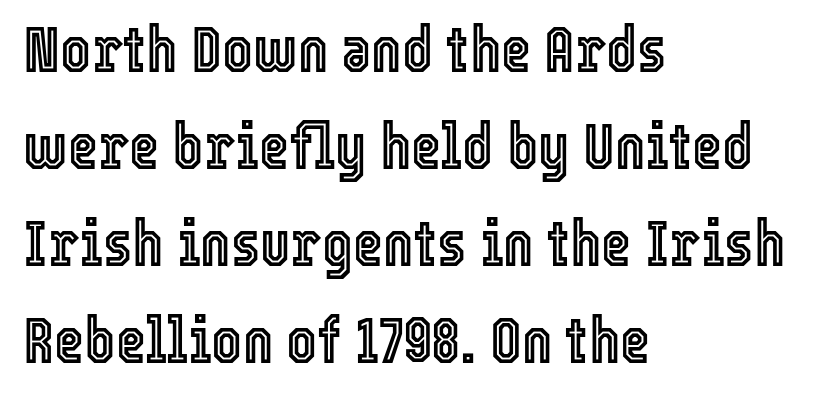
Q: Is the text italic (slanted)? A: No, it is upright.
Q: Is the text underlined? A: No.
Q: How is the paragraph aligned? A: Left-aligned.
Q: Is the spacing between letters normal or unusually wide? A: Normal.
Q: Is the spacing between lines tight, normal or loose? A: Normal.
Q: Width (condensed, normal, or wide)? A: Condensed.
Q: x-height? A: Medium.
Q: Monospaced? A: No.
